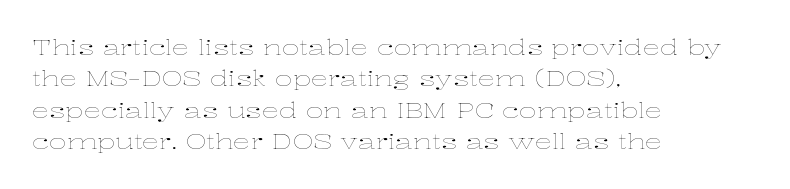
{"italic": "no", "bold": "no", "underline": "no", "align": "left", "line_spacing": "normal", "line_spacing_ratio": 1.43, "letter_spacing": "normal", "letter_spacing_em": 0.0, "glyph_px": 22}
